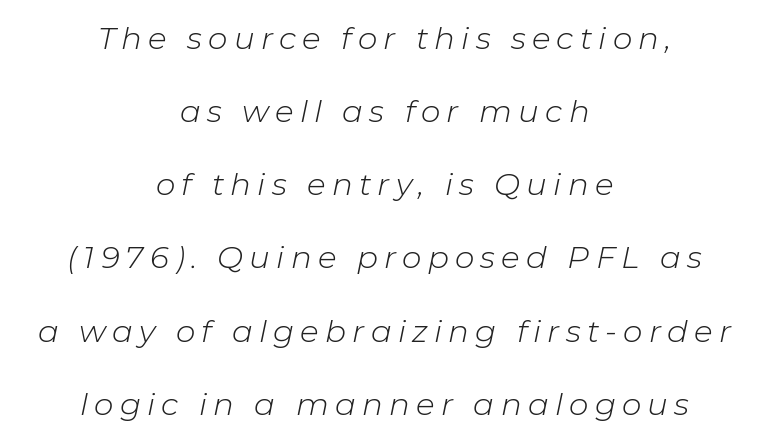
Q: Is the text bold? A: No.
Q: Is the text italic (slanted)? A: Yes, it leans right by about 11 degrees.
Q: Is the text underlined? A: No.
Q: How is the paragraph aligned? A: Centered.
Q: Is the spacing between letters normal or unusually wide? A: Unusually wide.
Q: Is the spacing between lines tight, normal or loose? A: Loose.
Q: Width (condensed, normal, or wide)? A: Normal.
Q: Stroke contrast? A: Low.
Q: x-height? A: Medium.
Q: Monospaced? A: No.
